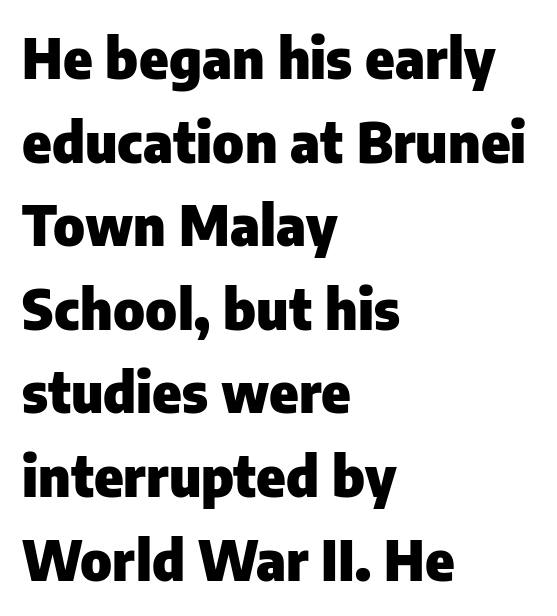
The image shows 55 px heavy sans-serif type, upright; set left-aligned, normal line spacing (1.52x), normal letter spacing, not underlined; low stroke contrast and a medium x-height.
